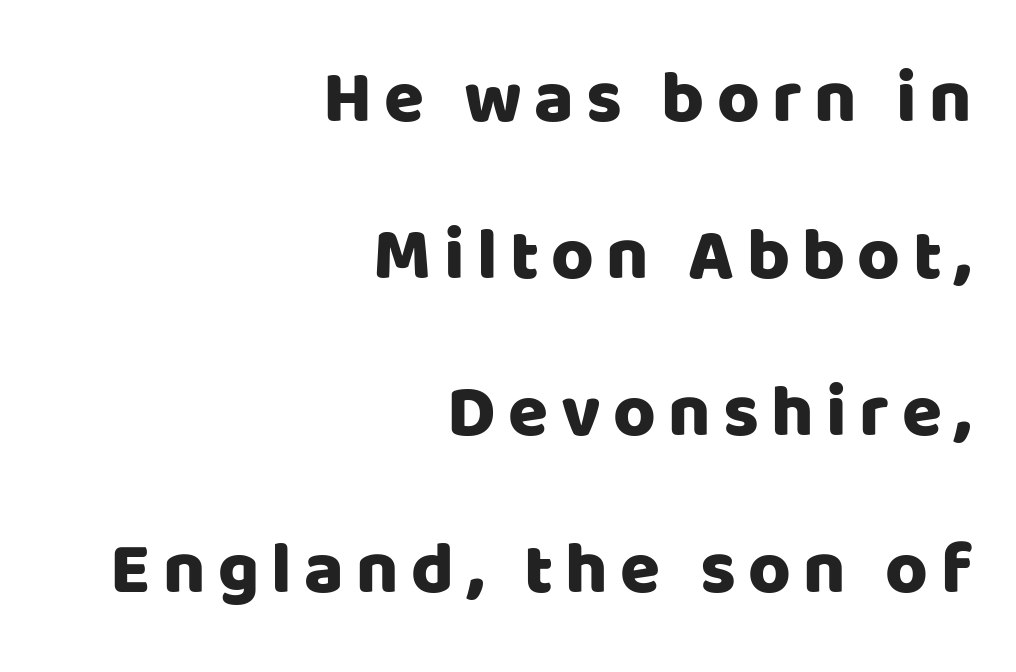
{"serif": "no", "italic": "no", "width": "normal", "stroke_contrast": "low", "x_height": "large", "monospaced": "no", "underline": "no", "align": "right", "line_spacing": "loose", "line_spacing_ratio": 2.15, "glyph_px": 73}
